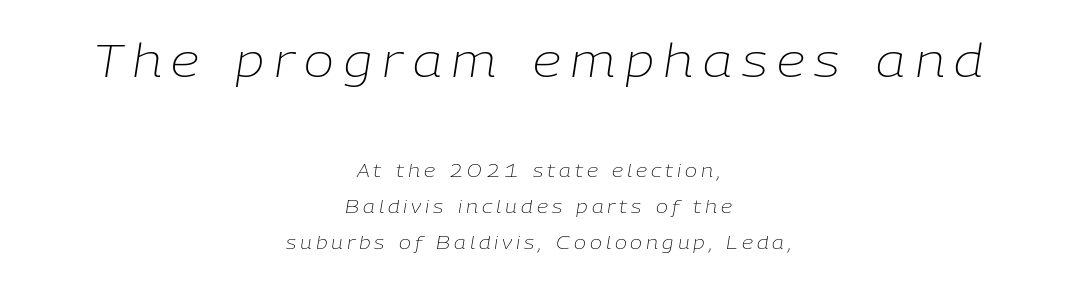
Q: Is the text bold? A: No.
Q: Is the text italic (slanted)? A: Yes, it leans right by about 9 degrees.
Q: Is the text underlined? A: No.
Q: How is the paragraph aligned? A: Centered.
Q: Is the spacing between letters normal or unusually wide? A: Unusually wide.
Q: Is the spacing between lines tight, normal or loose? A: Loose.
Q: Which block of text is set in a larger size, the first (top) or the second (bottom)? A: The first (top) one.
Q: Width (condensed, normal, or wide)? A: Normal.
Q: Stroke contrast? A: Low.
Q: x-height? A: Medium.
Q: Monospaced? A: No.
